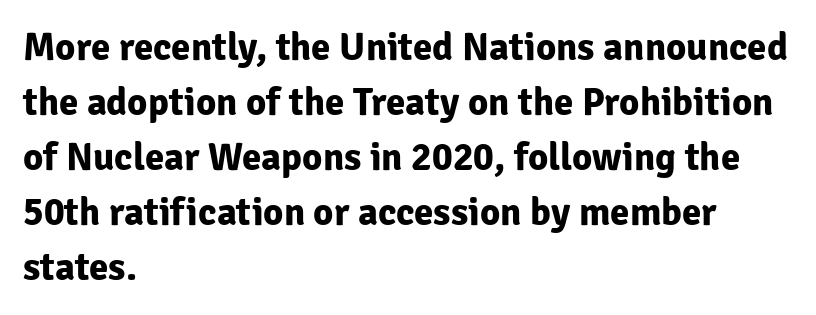
Style check: upright. Descenders hang freely into open space. One glance says typical: line gaps are just what's usual. This sample is left-justified, so line endings fall wherever the words run out. Does the type have serifs? No, each stem ends abruptly. Heavy-handed strokes throughout: this text is bold.
